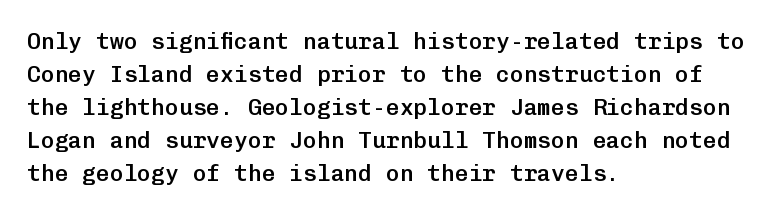
{"italic": "no", "bold": "semi", "underline": "no", "align": "left", "line_spacing": "normal", "line_spacing_ratio": 1.44, "letter_spacing": "normal", "letter_spacing_em": 0.0, "glyph_px": 23}
